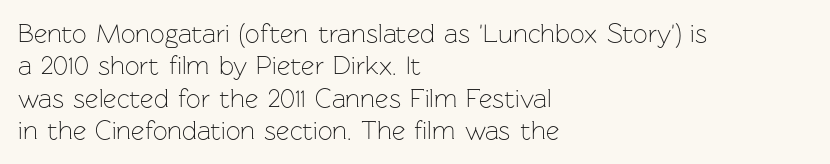
{"italic": "no", "bold": "no", "underline": "no", "align": "left", "line_spacing": "normal", "line_spacing_ratio": 1.25, "letter_spacing": "normal", "letter_spacing_em": 0.0, "glyph_px": 26}
